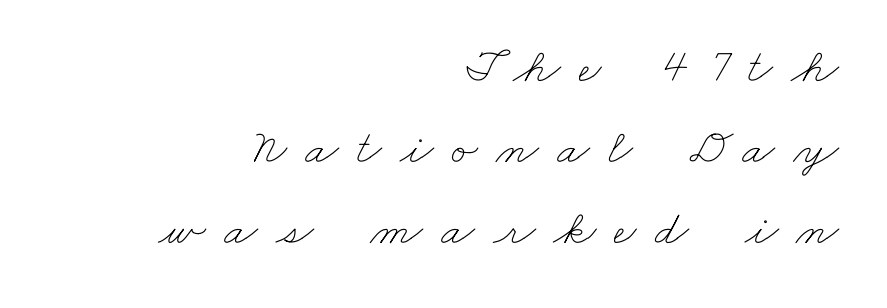
Q: Is the text bold? A: No.
Q: Is the text underlined? A: No.
Q: How is the paragraph aligned? A: Right-aligned.
Q: Is the spacing between letters normal or unusually wide? A: Unusually wide.
Q: Is the spacing between lines tight, normal or loose? A: Normal.
Q: Width (condensed, normal, or wide)? A: Wide.
Q: Stroke contrast? A: Low.
Q: x-height? A: Small.
Q: Monospaced? A: No.
